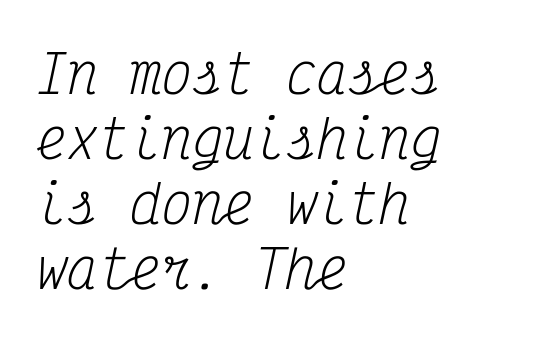
The image shows 52 px regular-weight, condensed serif type, italic (leaning right), monospaced; set left-aligned, normal line spacing (1.25x), normal letter spacing, not underlined; medium stroke contrast and a medium x-height.
